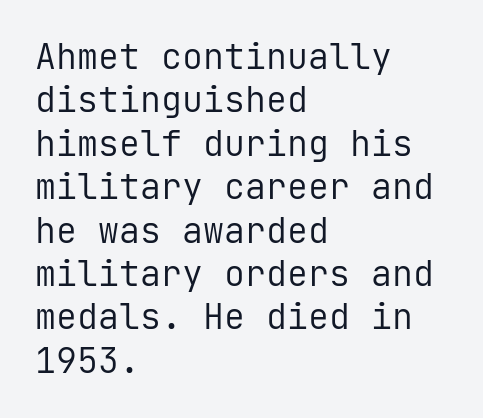
{"serif": "no", "italic": "no", "bold": "no", "weight": "regular", "width": "normal", "stroke_contrast": "low", "x_height": "medium", "monospaced": "yes", "underline": "no", "align": "left", "line_spacing_ratio": 1.24, "letter_spacing": "normal", "letter_spacing_em": 0.0, "glyph_px": 35}
